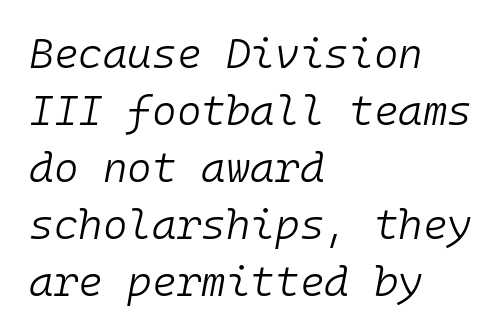
{"italic": "yes", "lean": "right", "slant_degrees": 10, "bold": "no", "weight": "light", "width": "normal", "stroke_contrast": "low", "x_height": "medium", "monospaced": "yes", "underline": "no", "align": "left", "line_spacing": "normal", "line_spacing_ratio": 1.36, "letter_spacing": "normal", "letter_spacing_em": 0.0, "glyph_px": 42}
